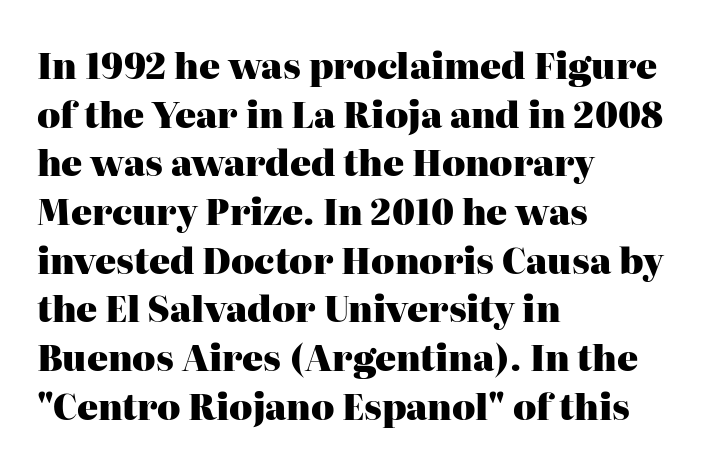
The image shows 35 px heavy serif type, upright; set left-aligned, normal line spacing (1.39x), normal letter spacing, not underlined; high stroke contrast and a medium x-height.
